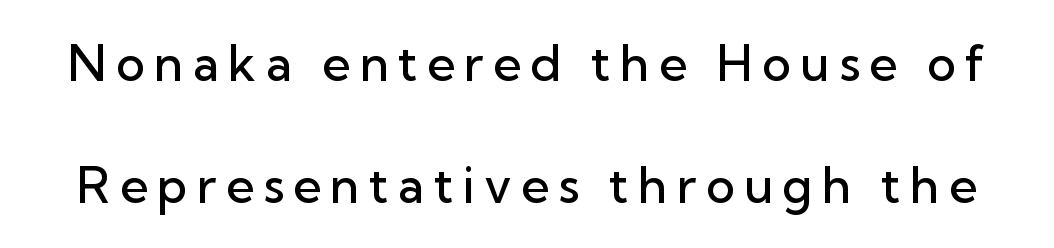
{"serif": "no", "italic": "no", "bold": "semi", "weight": "semibold", "width": "normal", "stroke_contrast": "low", "x_height": "medium", "monospaced": "no", "underline": "no", "line_spacing": "loose", "line_spacing_ratio": 2.48, "glyph_px": 49}
